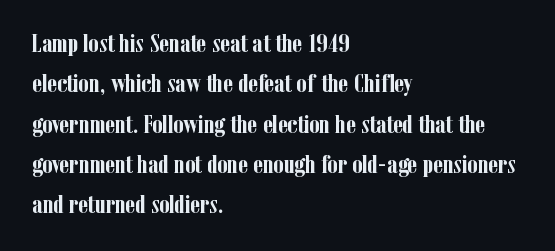
{"italic": "no", "bold": "yes", "underline": "no", "align": "left", "line_spacing": "normal", "line_spacing_ratio": 1.55, "letter_spacing": "normal", "letter_spacing_em": 0.0, "glyph_px": 26}
